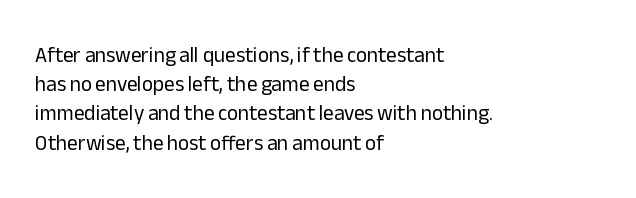
Q: Is the text bold? A: No.
Q: Is the text italic (slanted)? A: No, it is upright.
Q: Is the text underlined? A: No.
Q: How is the paragraph aligned? A: Left-aligned.
Q: Is the spacing between letters normal or unusually wide? A: Normal.
Q: Is the spacing between lines tight, normal or loose? A: Normal.
